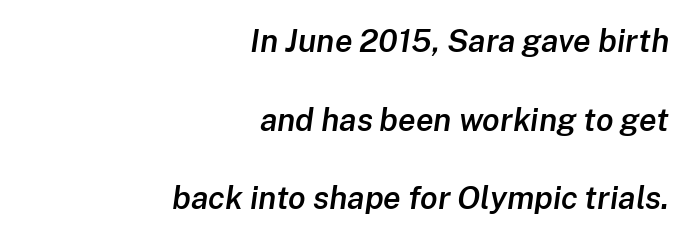
Is the type bold? Partly — it's a semibold, heavier than regular but not fully bold. The letters advance in unequal steps, a hallmark of proportional type. The specimen reads as italic at a glance. The block of text is sparse from top to bottom, with ample space between rows. The letterforms sit shoulder to shoulder at normal distance.
